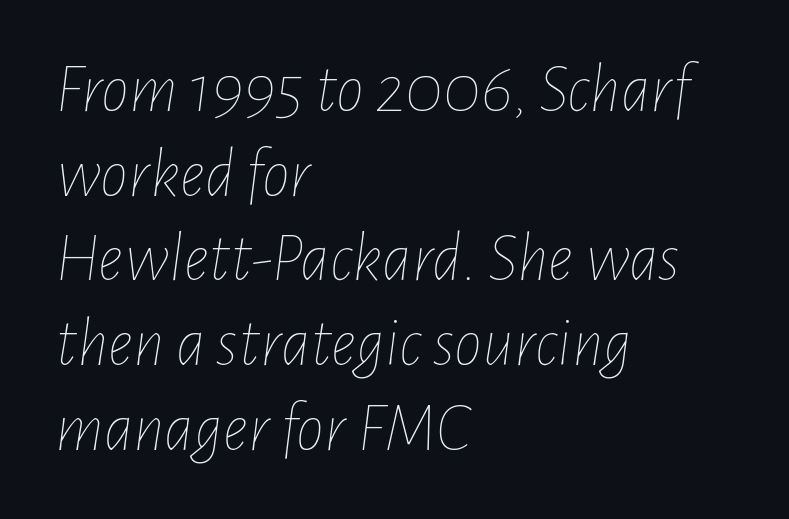
{"italic": "yes", "lean": "right", "slant_degrees": 7, "bold": "no", "weight": "thin", "width": "condensed", "stroke_contrast": "low", "x_height": "medium", "monospaced": "no", "underline": "no", "align": "left", "line_spacing_ratio": 1.21, "letter_spacing": "normal", "letter_spacing_em": 0.0, "glyph_px": 70}
